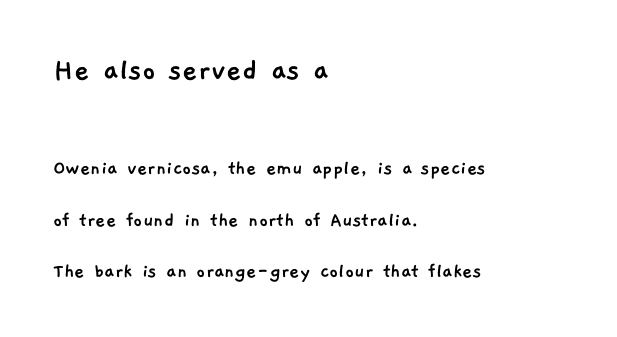
The image shows 33 px sans-serif type; set left-aligned, loose line spacing (2.35x), normal letter spacing, not underlined; the first (top) block is 1.5x larger; low stroke contrast and a medium x-height.
